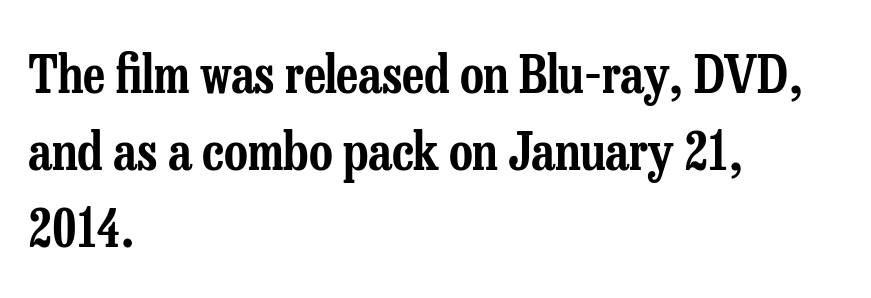
Q: Is the text italic (slanted)? A: No, it is upright.
Q: Is the typeface a serif or a sans-serif typeface? A: Serif.
Q: Is the text underlined? A: No.
Q: How is the paragraph aligned? A: Left-aligned.
Q: Is the spacing between letters normal or unusually wide? A: Normal.
Q: Is the spacing between lines tight, normal or loose? A: Normal.
Q: Width (condensed, normal, or wide)? A: Condensed.
Q: Stroke contrast? A: Low.
Q: x-height? A: Medium.
Q: Monospaced? A: No.
